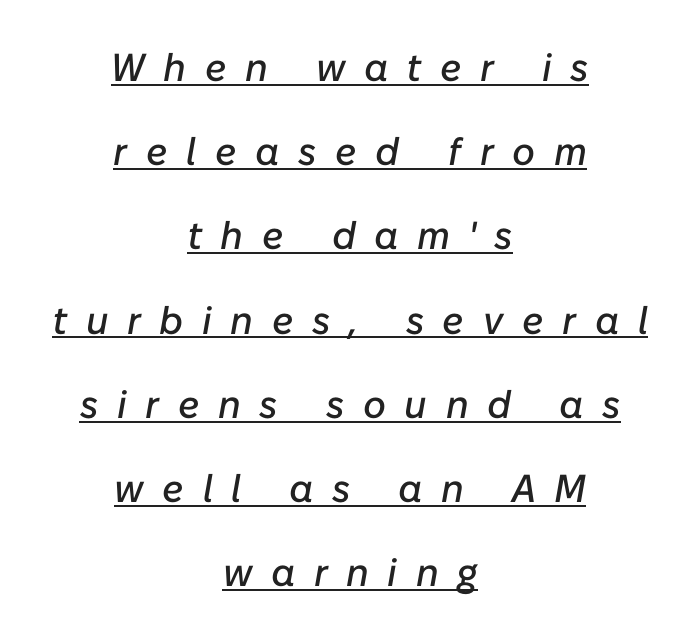
Layout note: lines centered. Students, note that the glyphs here are deliberately spaced far apart. Interline gaps are noticeably wide in this sample. Notice how the stems are inclined rather than vertical — that's the hallmark of italics. A continuous stroke trails under the words, as in a hyperlink.
